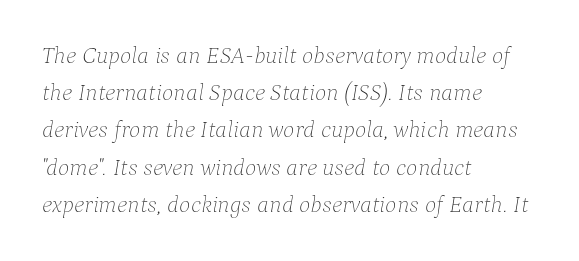
{"italic": "yes", "lean": "right", "slant_degrees": 9, "bold": "no", "underline": "no", "align": "left", "line_spacing": "normal", "line_spacing_ratio": 1.55, "letter_spacing": "normal", "letter_spacing_em": 0.0, "glyph_px": 24}
